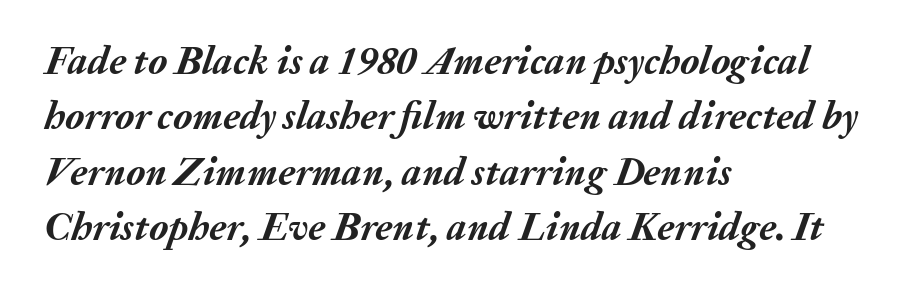
Q: Is the text bold? A: Yes.
Q: Is the text italic (slanted)? A: Yes, it leans right by about 20 degrees.
Q: Is the text underlined? A: No.
Q: How is the paragraph aligned? A: Left-aligned.
Q: Is the spacing between letters normal or unusually wide? A: Normal.
Q: Is the spacing between lines tight, normal or loose? A: Normal.
Q: Width (condensed, normal, or wide)? A: Normal.
Q: Stroke contrast? A: Medium.
Q: x-height? A: Medium.
Q: Monospaced? A: No.
